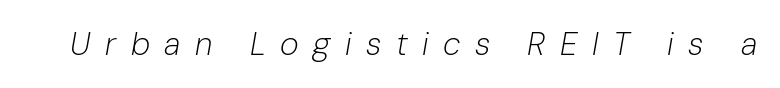
The image shows 32 px light type, italic (leaning right); set unusually wide letter spacing (+0.45 em), not underlined; low stroke contrast and a medium x-height.
